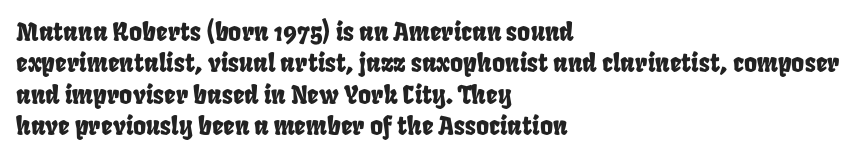
The image shows 25 px text type; set left-aligned, normal line spacing (1.26x), normal letter spacing, not underlined.
